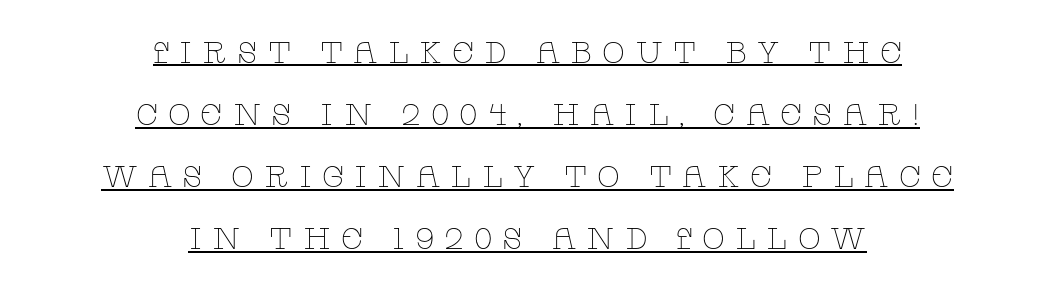
The rendering uses the underline text-decoration. Notice how the stems are strictly vertical — no italics here. The font family rendered here belongs to the serif group. The designer dialed line spacing up above the default. Leftover space on each line is divided equally before and after the words.
